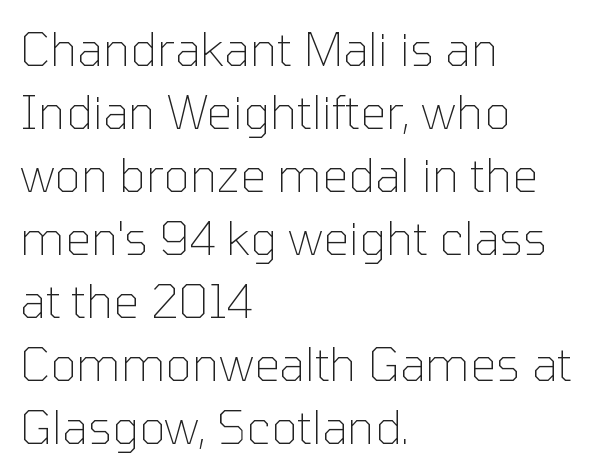
The image shows 46 px thin sans-serif type, upright; set left-aligned, normal line spacing (1.37x), normal letter spacing, not underlined; low stroke contrast and a medium x-height.
